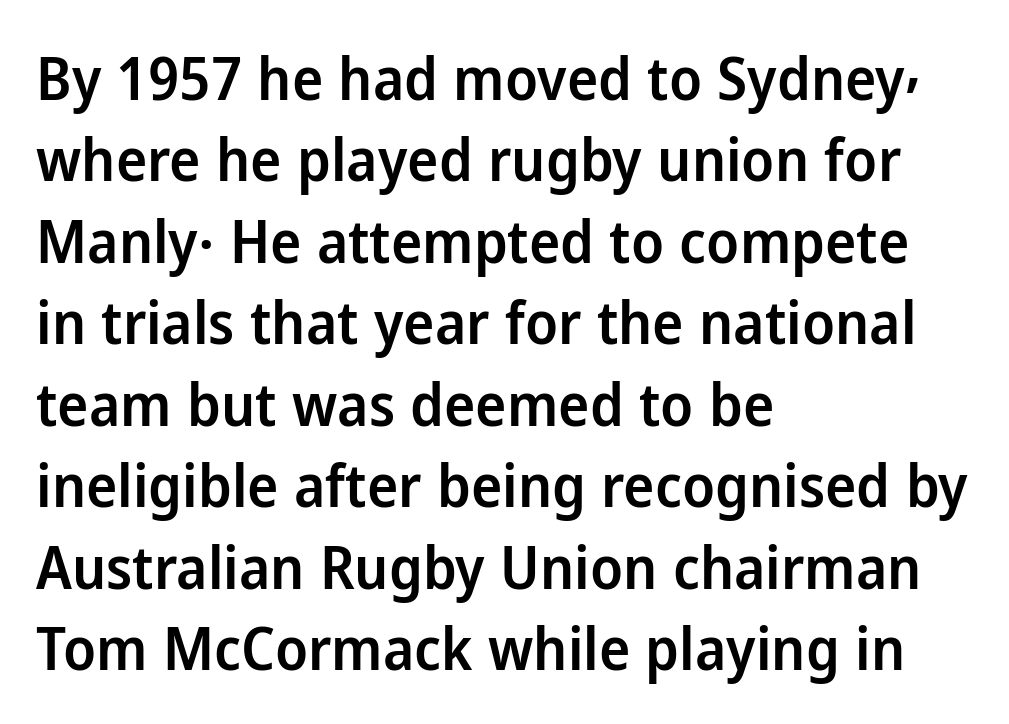
Q: Is the text bold? A: Semi-bold.
Q: Is the text italic (slanted)? A: No, it is upright.
Q: Is the typeface a serif or a sans-serif typeface? A: Sans-serif.
Q: Is the text underlined? A: No.
Q: How is the paragraph aligned? A: Left-aligned.
Q: Is the spacing between letters normal or unusually wide? A: Normal.
Q: Is the spacing between lines tight, normal or loose? A: Normal.
Q: Width (condensed, normal, or wide)? A: Normal.
Q: Stroke contrast? A: Low.
Q: x-height? A: Medium.
Q: Monospaced? A: No.
